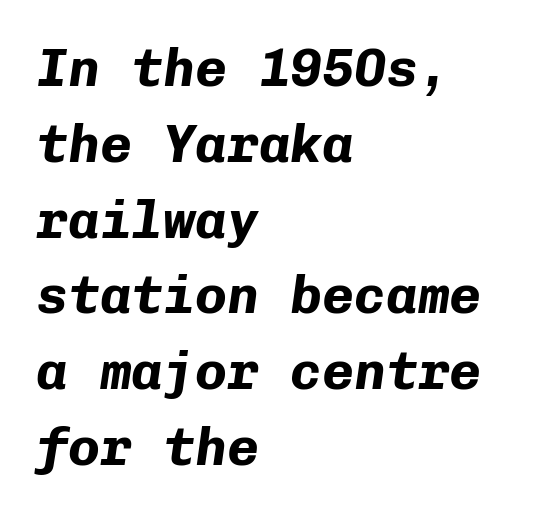
The strip under each line holds only bare page. In terms of letterspacing, this is plain default setting. Strokes here are thick enough to call this a true bold. Horizontal alignment here is leftward, the default for most running prose. This sample uses an oblique cut, with every glyph tilted off the vertical. Is there much room between lines? A standard amount, neither cramped nor airy.
